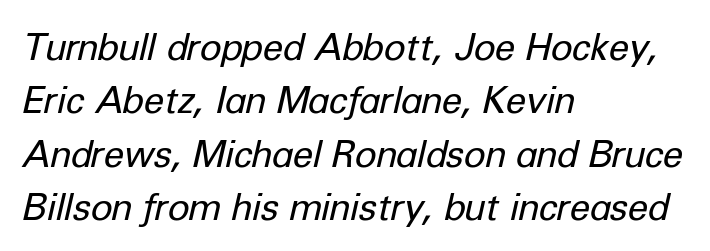
Q: Is the text bold? A: No.
Q: Is the text italic (slanted)? A: Yes, it leans right by about 12 degrees.
Q: Is the text underlined? A: No.
Q: How is the paragraph aligned? A: Left-aligned.
Q: Is the spacing between letters normal or unusually wide? A: Normal.
Q: Is the spacing between lines tight, normal or loose? A: Normal.
Q: Width (condensed, normal, or wide)? A: Normal.
Q: Stroke contrast? A: Low.
Q: x-height? A: Medium.
Q: Monospaced? A: No.
